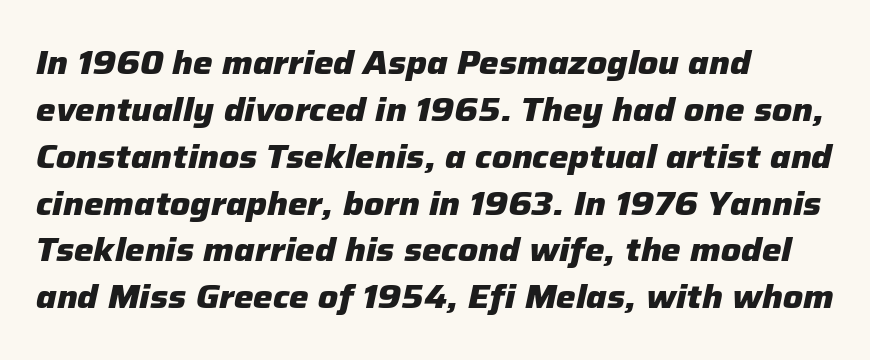
Q: Is the text bold? A: Yes.
Q: Is the text italic (slanted)? A: Yes, it leans right by about 12 degrees.
Q: Is the text underlined? A: No.
Q: How is the paragraph aligned? A: Left-aligned.
Q: Is the spacing between letters normal or unusually wide? A: Normal.
Q: Is the spacing between lines tight, normal or loose? A: Normal.
Q: Width (condensed, normal, or wide)? A: Normal.
Q: Stroke contrast? A: Low.
Q: x-height? A: Medium.
Q: Monospaced? A: No.
